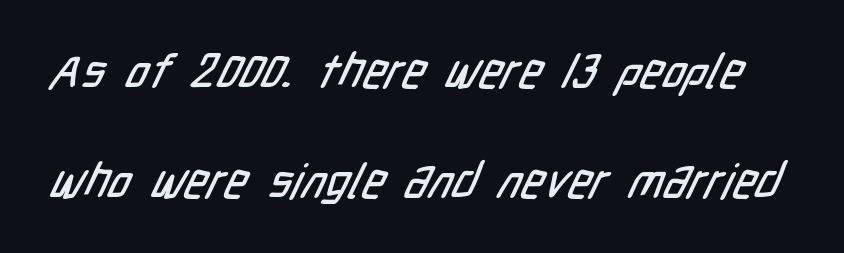
Q: Is the typeface a serif or a sans-serif typeface? A: Sans-serif.
Q: Is the text underlined? A: No.
Q: Is the spacing between letters normal or unusually wide? A: Normal.
Q: Is the spacing between lines tight, normal or loose? A: Loose.
Q: Width (condensed, normal, or wide)? A: Condensed.
Q: Stroke contrast? A: Low.
Q: x-height? A: Medium.
Q: Monospaced? A: No.
